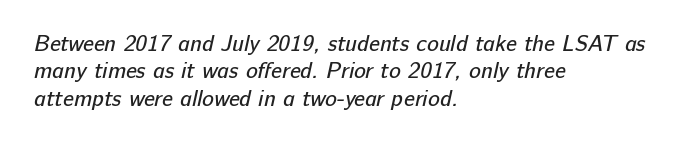
The image shows 22 px text type; set left-aligned, line spacing 1.24x, normal letter spacing, not underlined.
